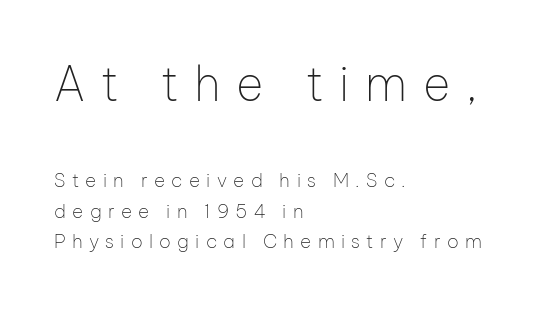
{"serif": "no", "italic": "no", "bold": "no", "weight": "thin", "width": "normal", "stroke_contrast": "low", "x_height": "medium", "monospaced": "no", "underline": "no", "align": "left", "line_spacing": "normal", "line_spacing_ratio": 1.62, "letter_spacing": "wide", "letter_spacing_em": 0.33, "larger_block": "first", "size_ratio": 2.47, "glyph_px": 47}
